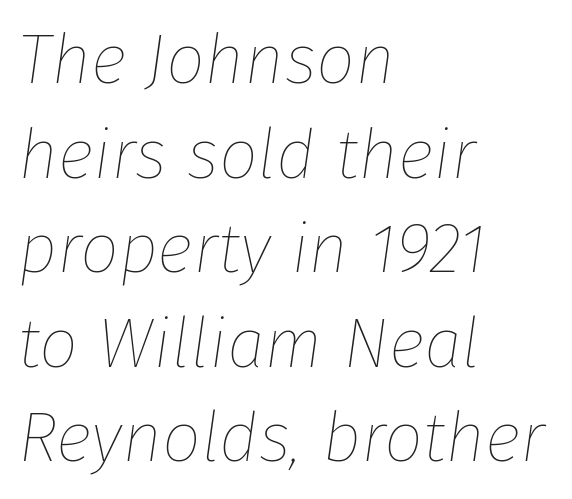
{"italic": "yes", "lean": "right", "slant_degrees": 8, "bold": "no", "weight": "thin", "width": "normal", "stroke_contrast": "low", "x_height": "medium", "monospaced": "no", "underline": "no", "align": "left", "line_spacing": "normal", "line_spacing_ratio": 1.37, "letter_spacing": "normal", "letter_spacing_em": 0.0, "glyph_px": 69}
